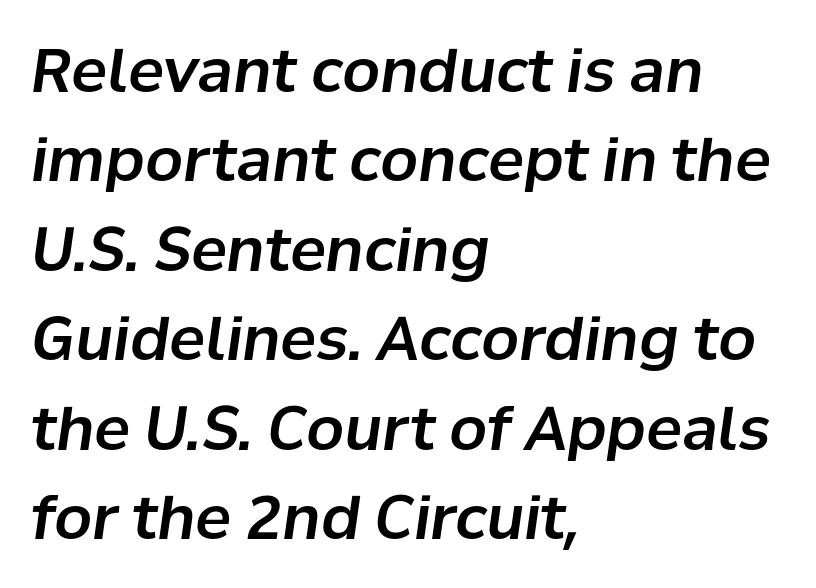
Character widths vary here, with narrow letters taking less room than wide ones. The typography opts for an oblique posture over an upright one. The space directly below the letters is spotless. The gaps between neighbouring characters are ordinary and unremarkable. The block of text has a typical density, with ordinary space between rows. Visually the block forms a straight wall on the left and a jagged coastline on the right.
